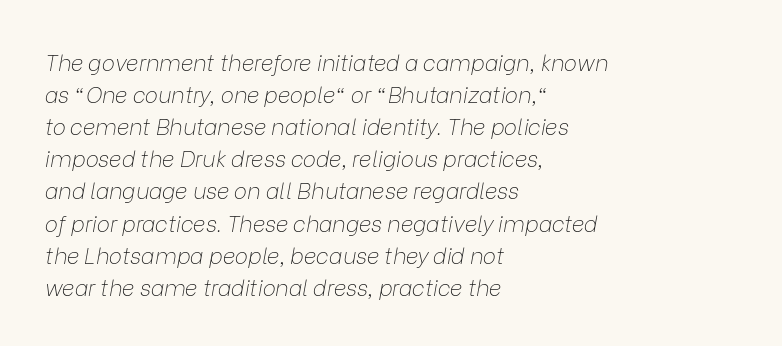
The image shows 22 px text type, italic (leaning right); set left-aligned, normal line spacing (1.46x), normal letter spacing, not underlined.
